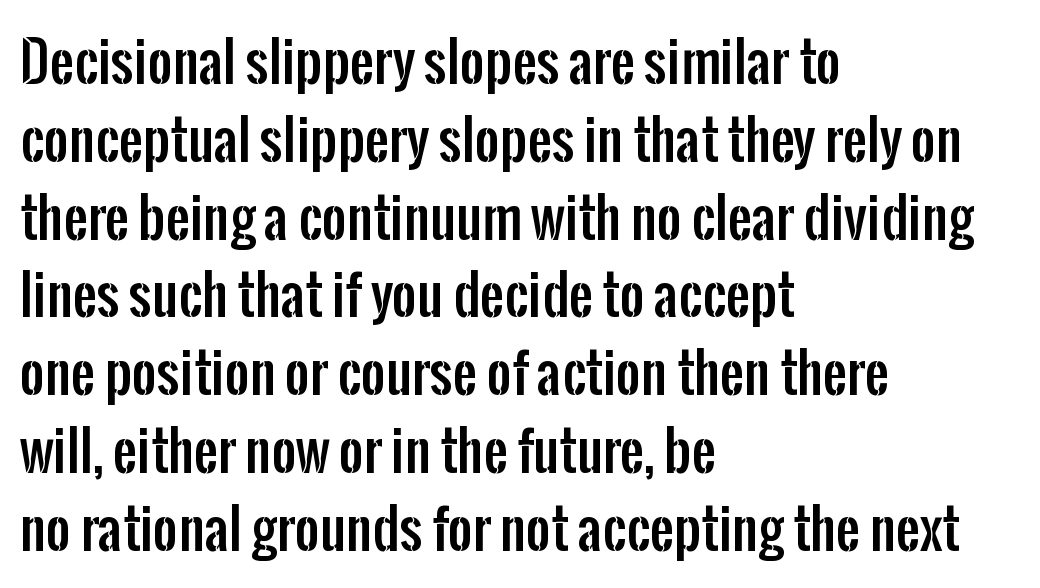
{"serif": "no", "italic": "no", "width": "condensed", "stroke_contrast": "low", "x_height": "medium", "monospaced": "no", "underline": "no", "align": "left", "line_spacing": "normal", "line_spacing_ratio": 1.44, "letter_spacing": "normal", "letter_spacing_em": 0.0, "glyph_px": 54}
